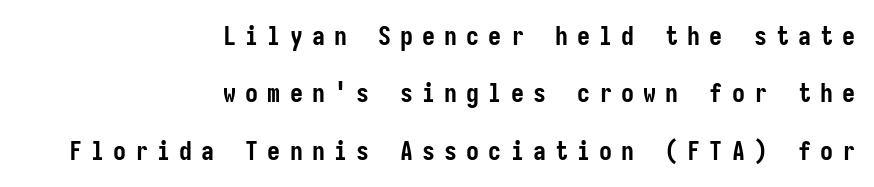
{"italic": "no", "bold": "yes", "underline": "no", "align": "right", "line_spacing": "loose", "line_spacing_ratio": 2.21, "letter_spacing": "wide", "letter_spacing_em": 0.35, "glyph_px": 26}
